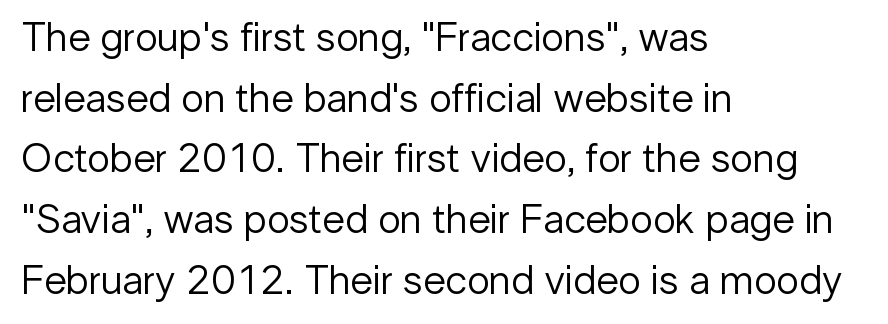
Q: Is the text bold? A: No.
Q: Is the text italic (slanted)? A: No, it is upright.
Q: Is the typeface a serif or a sans-serif typeface? A: Sans-serif.
Q: Is the text underlined? A: No.
Q: How is the paragraph aligned? A: Left-aligned.
Q: Is the spacing between letters normal or unusually wide? A: Normal.
Q: Is the spacing between lines tight, normal or loose? A: Normal.
Q: Width (condensed, normal, or wide)? A: Normal.
Q: Stroke contrast? A: Low.
Q: x-height? A: Medium.
Q: Monospaced? A: No.
